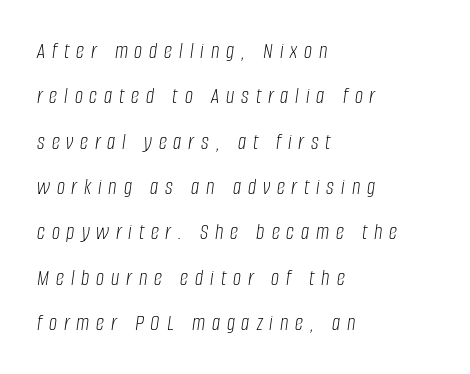
{"italic": "yes", "lean": "right", "slant_degrees": 8, "bold": "no", "underline": "no", "align": "left", "line_spacing": "loose", "line_spacing_ratio": 1.97, "letter_spacing": "wide", "letter_spacing_em": 0.3, "glyph_px": 23}
